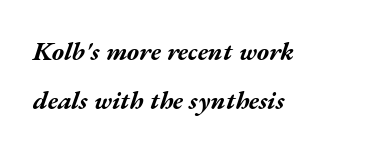
{"italic": "yes", "lean": "right", "slant_degrees": 17, "bold": "yes", "underline": "no", "align": "left", "line_spacing_ratio": 1.89, "letter_spacing": "normal", "letter_spacing_em": 0.0, "glyph_px": 26}
